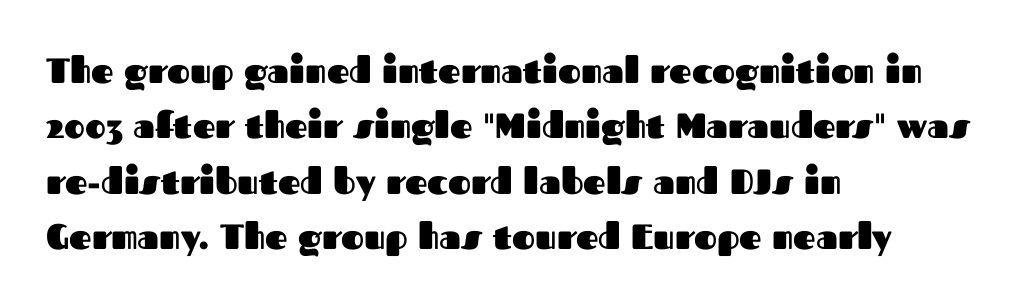
Typesetter's note: full bold, strokes at maximum text heaviness. Reading down the column, the eye jumps a familiar distance to each next line. Casual observation: everything's shoved over to the left. The string is rendered with underlining switched off. A roman cut, with each character standing at attention.
